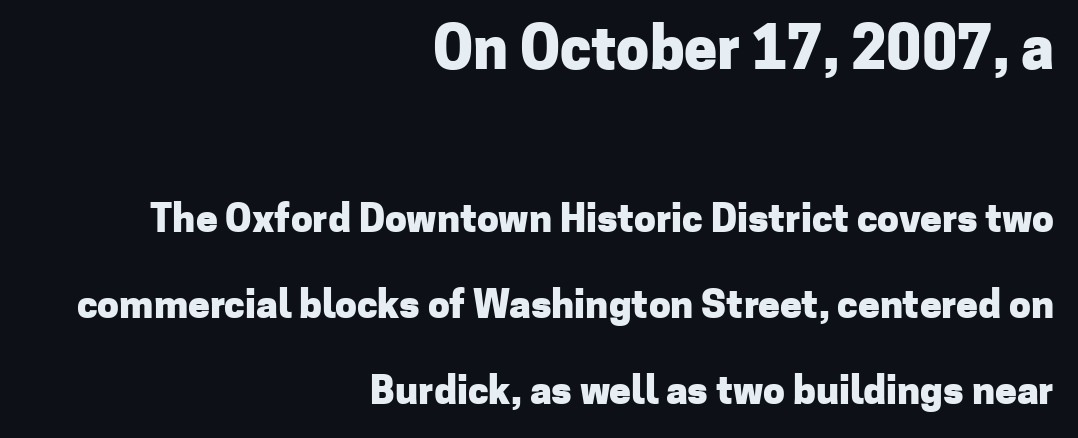
The image shows 59 px heavy sans-serif type, upright; set right-aligned, loose line spacing (2.21x), normal letter spacing, not underlined; the first (top) block is 1.51x larger; low stroke contrast and a medium x-height.
